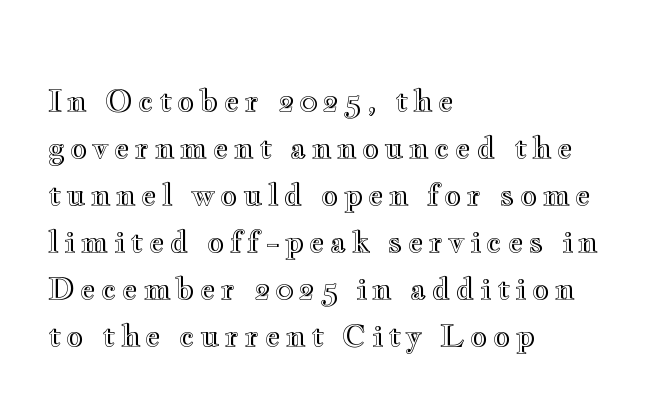
The image shows 30 px wide type, upright; set left-aligned, normal line spacing (1.57x), not underlined; a small x-height.
